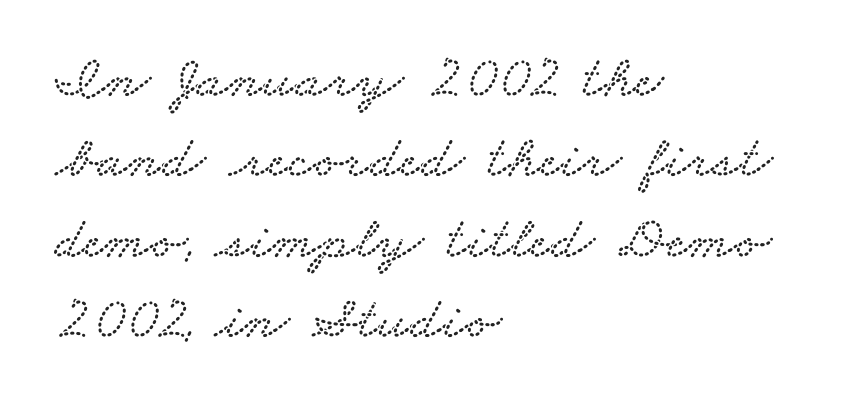
Q: Is the typeface a serif or a sans-serif typeface? A: Serif.
Q: Is the text underlined? A: No.
Q: How is the paragraph aligned? A: Left-aligned.
Q: Is the spacing between letters normal or unusually wide? A: Normal.
Q: Is the spacing between lines tight, normal or loose? A: Normal.
Q: Width (condensed, normal, or wide)? A: Wide.
Q: Stroke contrast? A: Low.
Q: x-height? A: Small.
Q: Monospaced? A: No.
